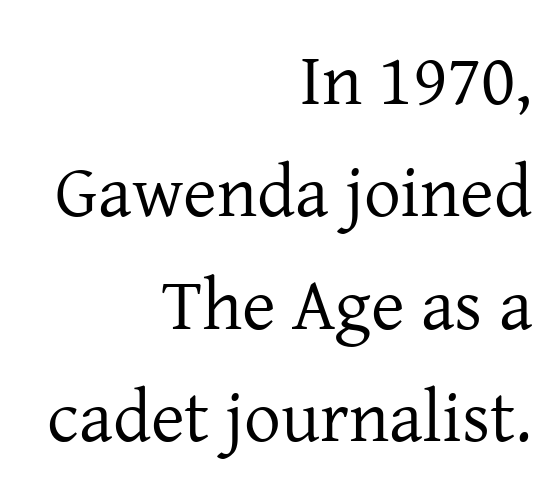
{"serif": "yes", "italic": "no", "bold": "no", "weight": "regular", "width": "normal", "stroke_contrast": "low", "x_height": "medium", "monospaced": "no", "underline": "no", "align": "right", "line_spacing": "normal", "line_spacing_ratio": 1.54, "letter_spacing": "normal", "letter_spacing_em": 0.0, "glyph_px": 73}
